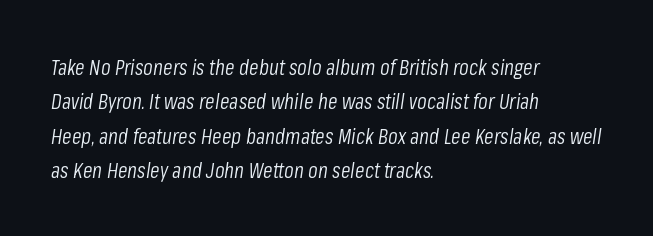
Quick note: underline off. If you measured baseline to baseline, you'd find a middling distance. The letters look calm and open, with moderate or lighter stems. The lettering tilts uniformly, giving the passage an italic look. Compared with a centered layout, this one pins lines to the left instead. Nothing unusual about the tracking: characters are spaced as the font intends.
